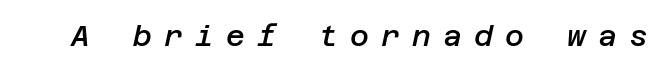
Q: Is the text bold? A: Semi-bold.
Q: Is the text italic (slanted)? A: Yes, it leans right by about 12 degrees.
Q: Is the text underlined? A: No.
Q: Is the spacing between letters normal or unusually wide? A: Unusually wide.
Q: Width (condensed, normal, or wide)? A: Normal.
Q: Stroke contrast? A: Low.
Q: x-height? A: Large.
